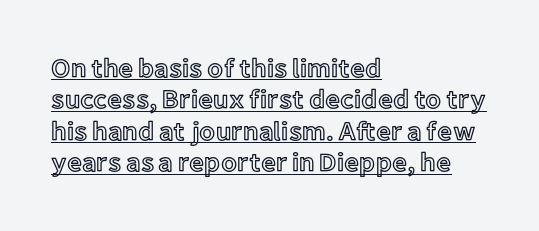
The image shows 26 px text type, upright; set left-aligned, line spacing 1.21x, normal letter spacing, underlined.
